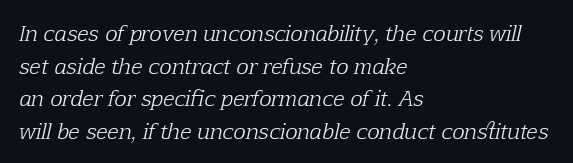
Q: Is the text bold? A: No.
Q: Is the text italic (slanted)? A: Yes, it leans right by about 12 degrees.
Q: Is the text underlined? A: No.
Q: How is the paragraph aligned? A: Left-aligned.
Q: Is the spacing between letters normal or unusually wide? A: Normal.
Q: Is the spacing between lines tight, normal or loose? A: Normal.
